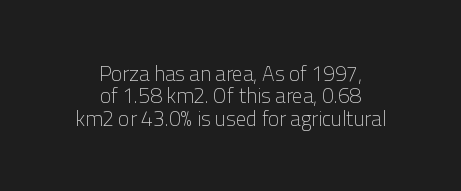
The string is rendered with underlining switched off. Tall strokes in this sample are plumb rather than angled. Quick note: interline space is minimal. Ink coverage per letter is moderate at most.
